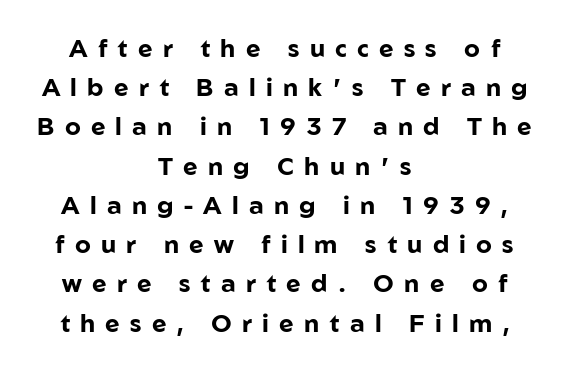
Between one letter and the next there's a generous, obvious gap. This sample is center-justified, so both line endings float freely. Reading down the column, the eye jumps a familiar distance to each next line. This rendering features lettering with no underline. Chunky letters — that's bold for sure.
